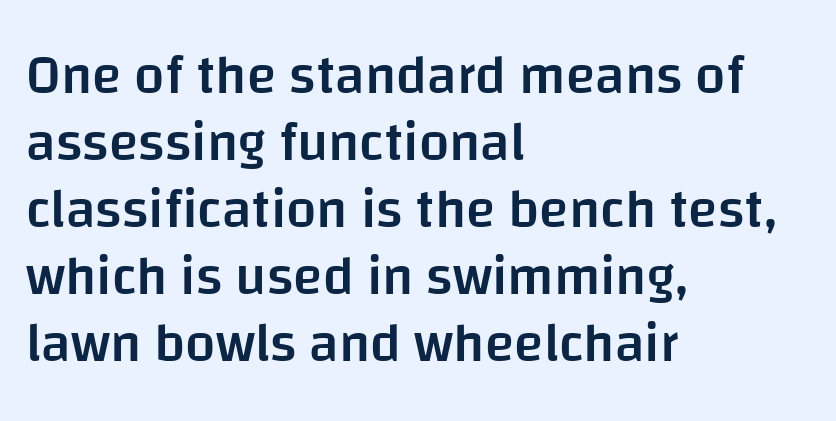
Q: Is the text bold? A: Semi-bold.
Q: Is the text italic (slanted)? A: No, it is upright.
Q: Is the typeface a serif or a sans-serif typeface? A: Sans-serif.
Q: Is the text underlined? A: No.
Q: How is the paragraph aligned? A: Left-aligned.
Q: Is the spacing between letters normal or unusually wide? A: Normal.
Q: Width (condensed, normal, or wide)? A: Normal.
Q: Stroke contrast? A: Low.
Q: x-height? A: Large.
Q: Monospaced? A: No.
